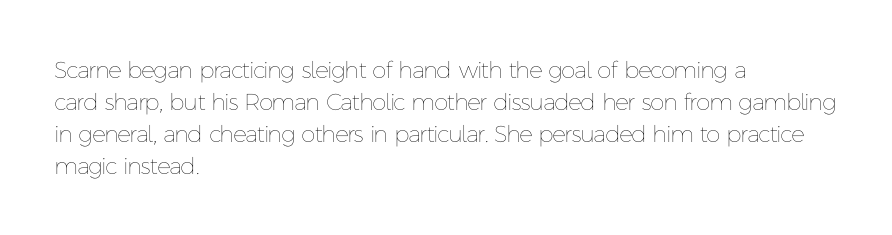
Q: Is the text bold? A: No.
Q: Is the text italic (slanted)? A: No, it is upright.
Q: Is the text underlined? A: No.
Q: How is the paragraph aligned? A: Left-aligned.
Q: Is the spacing between letters normal or unusually wide? A: Normal.
Q: Is the spacing between lines tight, normal or loose? A: Normal.
